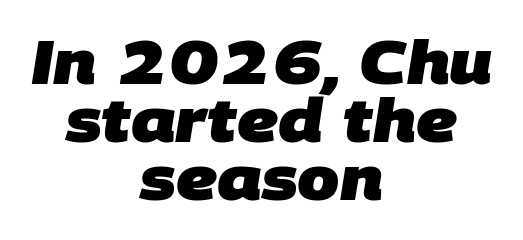
Q: Is the text bold? A: Yes.
Q: Is the typeface a serif or a sans-serif typeface? A: Sans-serif.
Q: Is the text underlined? A: No.
Q: How is the paragraph aligned? A: Centered.
Q: Is the spacing between letters normal or unusually wide? A: Normal.
Q: Is the spacing between lines tight, normal or loose? A: Tight.
Q: Width (condensed, normal, or wide)? A: Normal.
Q: Stroke contrast? A: Low.
Q: x-height? A: Large.
Q: Monospaced? A: No.
